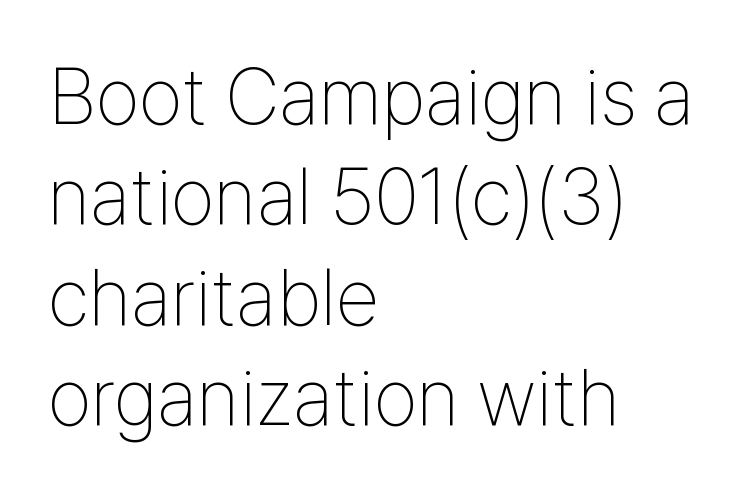
The image shows 79 px thin, condensed sans-serif type, upright; set left-aligned, normal line spacing (1.27x), normal letter spacing, not underlined; low stroke contrast and a medium x-height.
